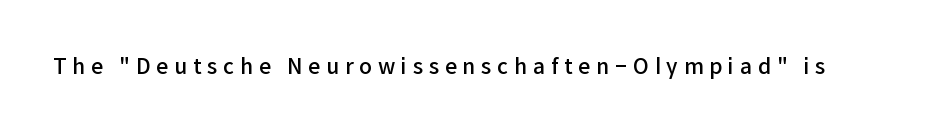
{"italic": "no", "bold": "semi", "underline": "no", "letter_spacing": "wide", "letter_spacing_em": 0.28, "glyph_px": 21}
